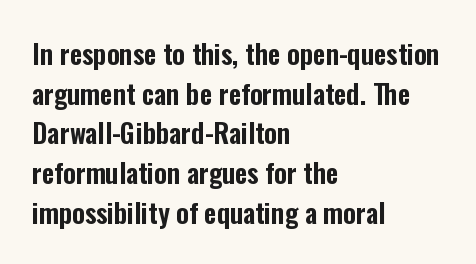
Reading down the column, the eye jumps a familiar distance to each next line. The gaps between neighbouring characters are ordinary and unremarkable. Every character sits straight up, as roman type does. These lines stack with their left ends in a neat column. Bare-footed words on every line.
